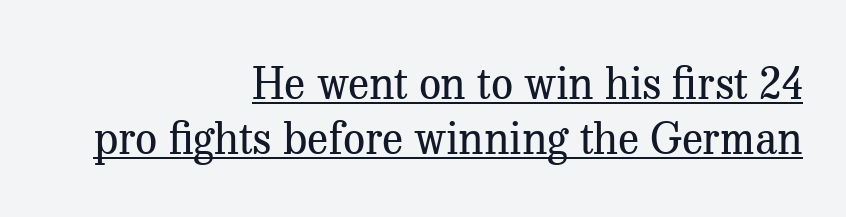
Tall strokes in this sample are plumb rather than angled. The designer went with a serif here, giving each stem small feet. This sample has the flowing, uneven cadence of proportional lettering. Compared with a flush-left layout, this one pins lines to the opposite, right side. Underline: present. In terms of leading, this rendering sits right in the middle.
